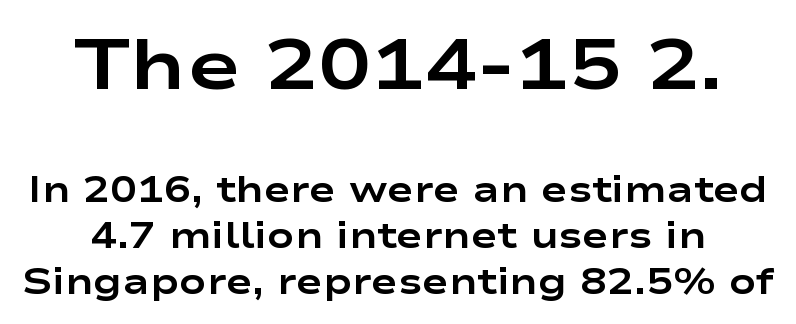
Q: Is the text bold? A: Yes.
Q: Is the text italic (slanted)? A: No, it is upright.
Q: Is the typeface a serif or a sans-serif typeface? A: Sans-serif.
Q: Is the text underlined? A: No.
Q: Is the spacing between letters normal or unusually wide? A: Normal.
Q: Is the spacing between lines tight, normal or loose? A: Normal.
Q: Which block of text is set in a larger size, the first (top) or the second (bottom)? A: The first (top) one.
Q: Width (condensed, normal, or wide)? A: Wide.
Q: Stroke contrast? A: Low.
Q: x-height? A: Medium.
Q: Monospaced? A: No.
